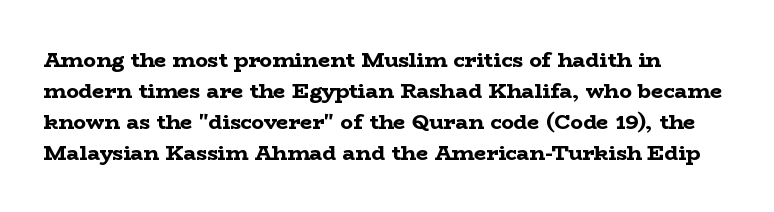
Q: Is the text bold? A: Yes.
Q: Is the text italic (slanted)? A: No, it is upright.
Q: Is the text underlined? A: No.
Q: How is the paragraph aligned? A: Left-aligned.
Q: Is the spacing between letters normal or unusually wide? A: Normal.
Q: Is the spacing between lines tight, normal or loose? A: Normal.
